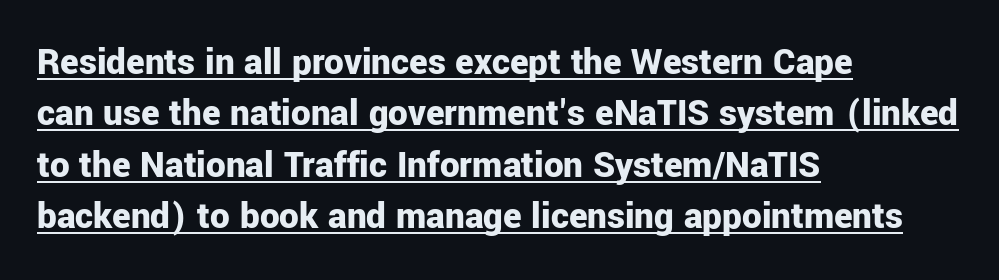
{"serif": "no", "italic": "no", "bold": "yes", "weight": "bold", "width": "normal", "stroke_contrast": "low", "x_height": "medium", "monospaced": "no", "underline": "yes", "align": "left", "line_spacing": "normal", "line_spacing_ratio": 1.32, "letter_spacing": "normal", "letter_spacing_em": 0.0, "glyph_px": 39}
